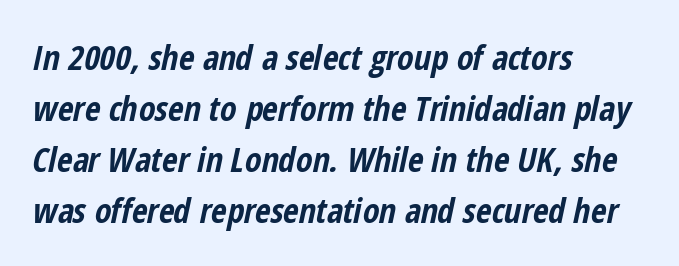
The image shows 34 px bold, condensed type, italic (leaning right); set left-aligned, normal line spacing (1.5x), normal letter spacing, not underlined; low stroke contrast and a medium x-height.
